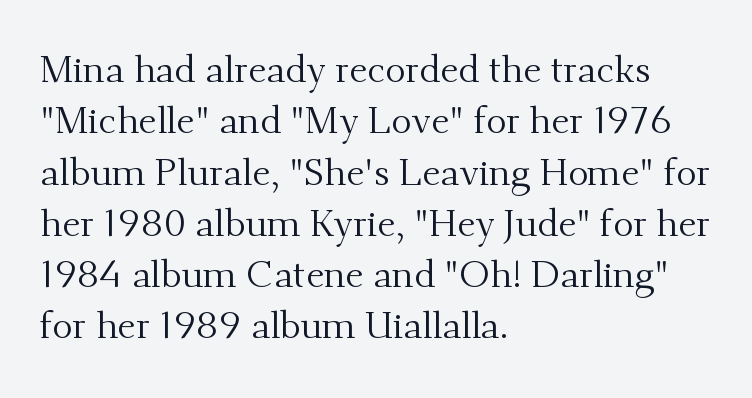
The image shows 38 px regular-weight serif type, upright; set left-aligned, normal line spacing (1.35x), normal letter spacing, not underlined; medium stroke contrast and a small x-height.
